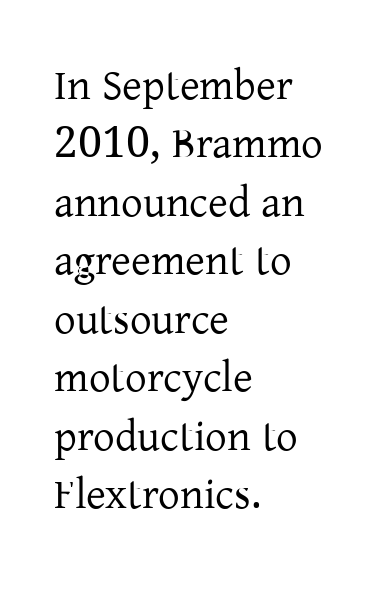
{"serif": "yes", "italic": "no", "bold": "no", "weight": "regular", "width": "normal", "stroke_contrast": "low", "x_height": "medium", "monospaced": "no", "underline": "no", "align": "left", "line_spacing": "normal", "line_spacing_ratio": 1.36, "letter_spacing": "normal", "letter_spacing_em": 0.0, "glyph_px": 43}
